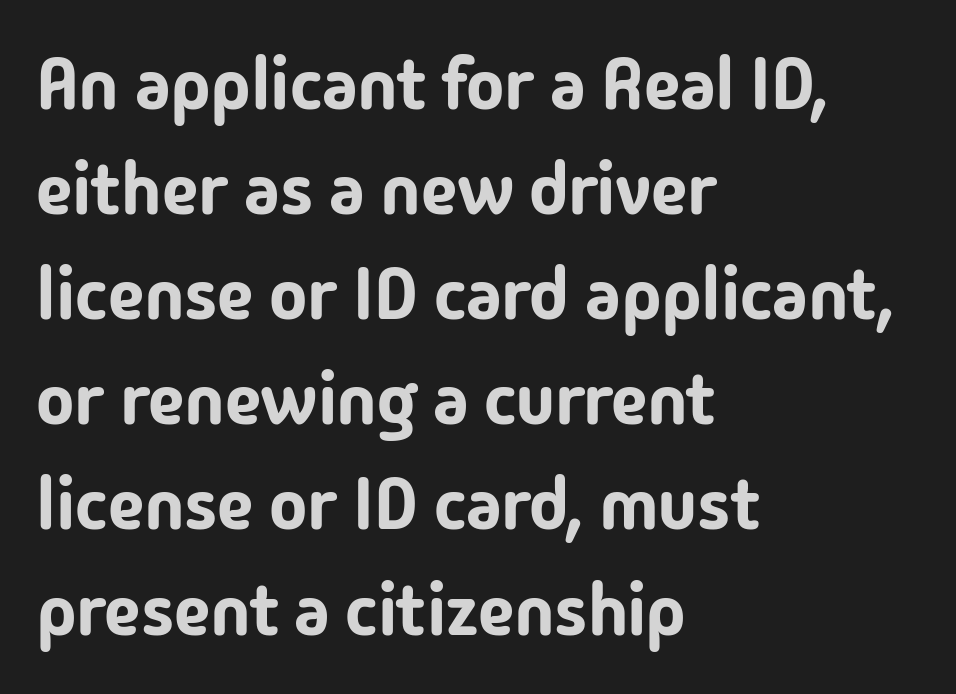
{"serif": "no", "italic": "no", "width": "normal", "stroke_contrast": "low", "x_height": "medium", "monospaced": "no", "underline": "no", "align": "left", "line_spacing": "normal", "line_spacing_ratio": 1.46, "letter_spacing": "normal", "letter_spacing_em": 0.0, "glyph_px": 72}
